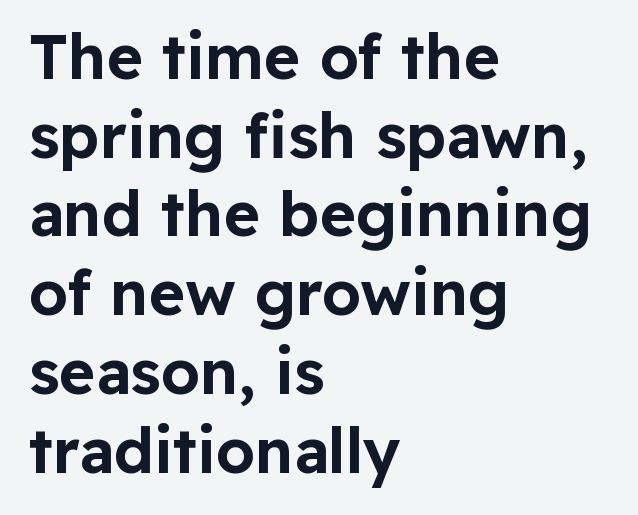
The image shows 62 px sans-serif type, upright; set left-aligned, normal line spacing (1.27x), normal letter spacing, not underlined; low stroke contrast and a medium x-height.
